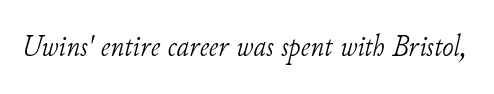
The image shows 31 px light serif type, italic (leaning right); set normal letter spacing, not underlined; low stroke contrast and a small x-height.
